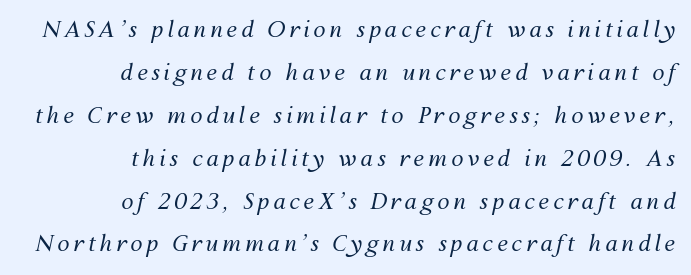
{"italic": "yes", "lean": "right", "slant_degrees": 12, "bold": "no", "underline": "no", "align": "right", "line_spacing": "loose", "line_spacing_ratio": 1.95, "glyph_px": 22}
